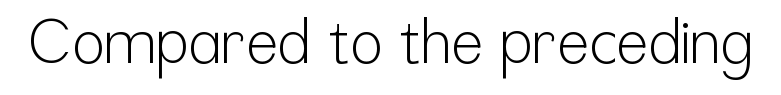
No chunkiness to these letters — they're not bold. Think of a printed novel: that variable character pitch is what you see here. Style check: upright. The letterforms sit shoulder to shoulder at normal distance. Examine the stroke ends and you'll find no serifs.
